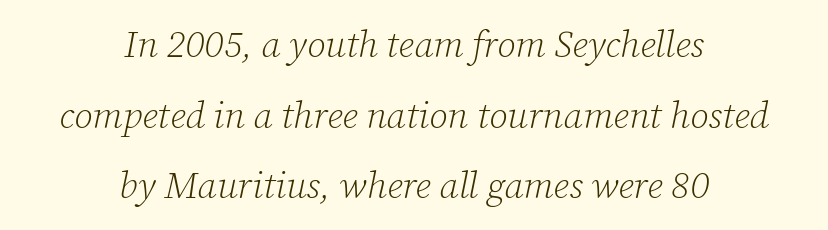
{"serif": "yes", "italic": "yes", "lean": "right", "slant_degrees": 12, "bold": "no", "weight": "light", "width": "normal", "stroke_contrast": "low", "x_height": "medium", "monospaced": "no", "underline": "no", "align": "center", "line_spacing": "loose", "line_spacing_ratio": 1.91, "letter_spacing": "normal", "letter_spacing_em": 0.0, "glyph_px": 37}
